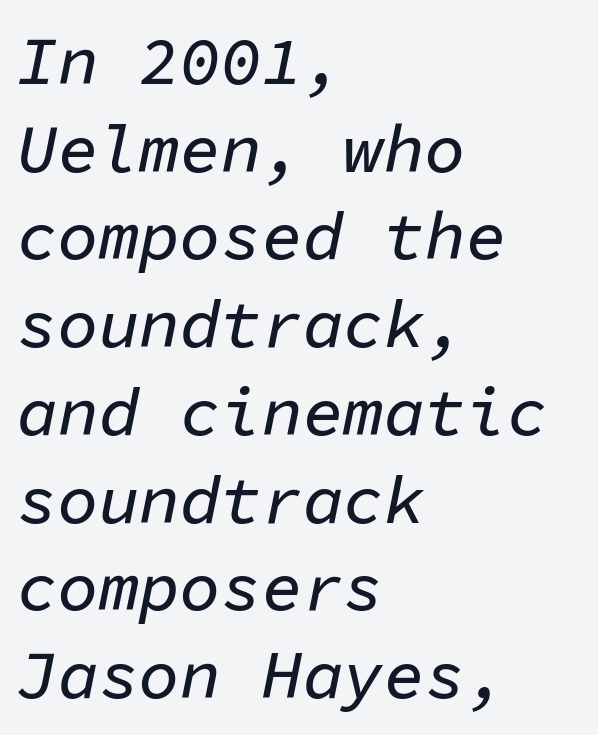
The image shows 68 px text type, italic (leaning right), monospaced; set left-aligned, normal line spacing (1.29x), normal letter spacing, not underlined; low stroke contrast and a medium x-height.
